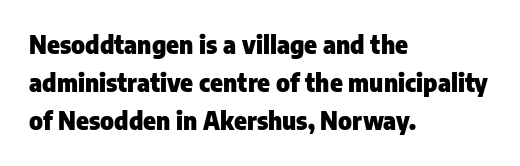
Q: Is the text bold? A: Yes.
Q: Is the text italic (slanted)? A: No, it is upright.
Q: Is the text underlined? A: No.
Q: How is the paragraph aligned? A: Left-aligned.
Q: Is the spacing between letters normal or unusually wide? A: Normal.
Q: Is the spacing between lines tight, normal or loose? A: Normal.
